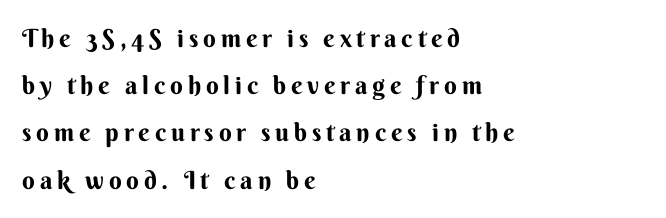
The specimen omits any rule beneath the text block's lines. The compositor pushed each line to the left boundary. Heavy-handed strokes throughout: this text is bold. Vertical strokes here are truly vertical.
